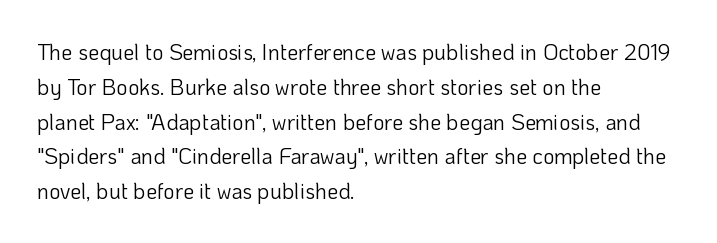
Q: Is the text bold? A: No.
Q: Is the text italic (slanted)? A: No, it is upright.
Q: Is the text underlined? A: No.
Q: How is the paragraph aligned? A: Left-aligned.
Q: Is the spacing between letters normal or unusually wide? A: Normal.
Q: Is the spacing between lines tight, normal or loose? A: Normal.
